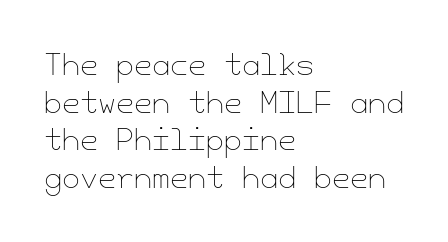
The image shows 29 px thin type, upright; set left-aligned, normal line spacing (1.3x), normal letter spacing, not underlined; low stroke contrast and a small x-height.
